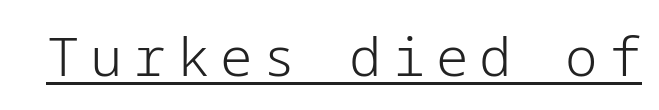
Typographically, this falls in the sans-serif category. What decoration does the sample have? An underline. Characters follow at a spacing far wider than the type designer built in. The font's upright variant was chosen for this text. Stem width sits at or under what a default text font uses.
